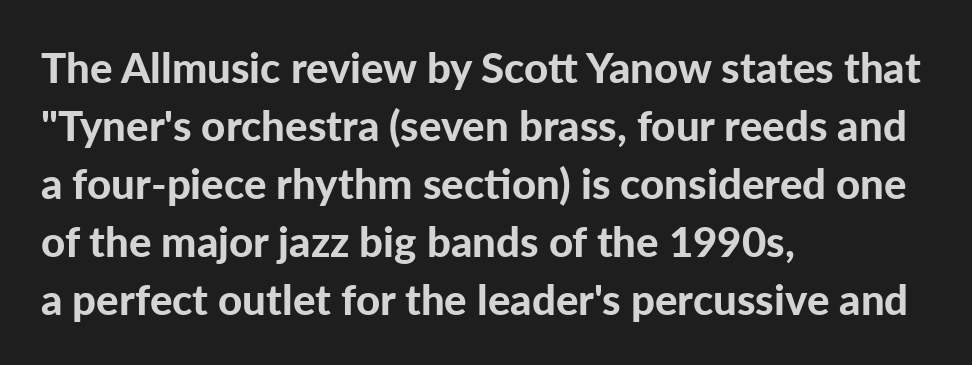
{"serif": "no", "italic": "no", "bold": "yes", "weight": "bold", "width": "normal", "stroke_contrast": "low", "x_height": "medium", "monospaced": "no", "underline": "no", "align": "left", "line_spacing": "normal", "line_spacing_ratio": 1.38, "letter_spacing": "normal", "letter_spacing_em": 0.0, "glyph_px": 42}
